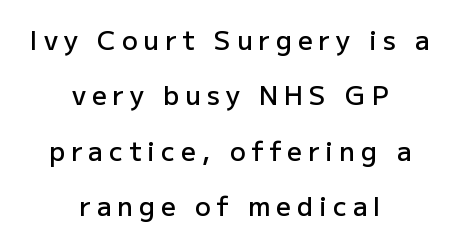
{"italic": "no", "bold": "semi", "underline": "no", "align": "center", "line_spacing": "loose", "line_spacing_ratio": 2.13, "letter_spacing": "wide", "letter_spacing_em": 0.23, "glyph_px": 26}
